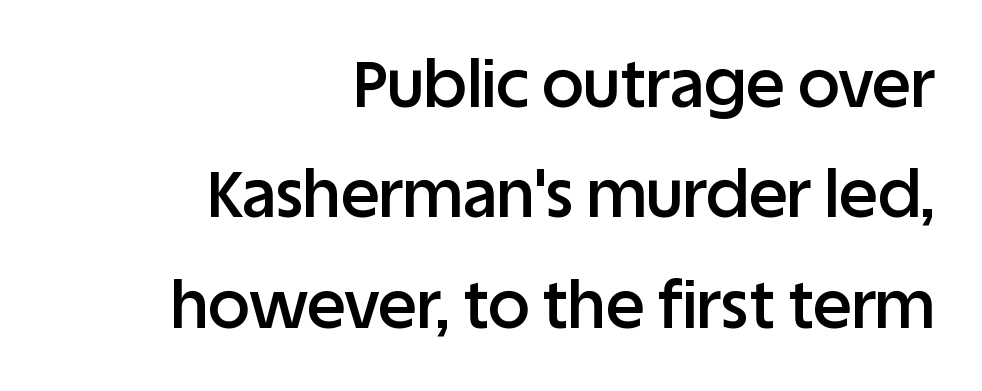
The image shows 65 px semibold sans-serif type, upright; set right-aligned, normal line spacing (1.7x), normal letter spacing, not underlined; low stroke contrast and a large x-height.
